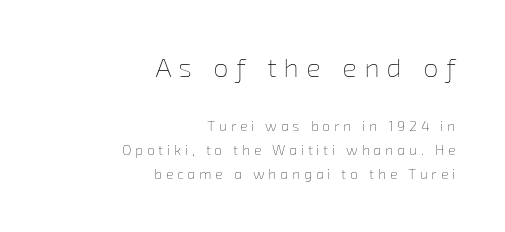
{"bold": "no", "underline": "no", "align": "right", "line_spacing": "normal", "line_spacing_ratio": 1.69, "letter_spacing": "wide", "letter_spacing_em": 0.28, "larger_block": "first", "size_ratio": 1.93, "glyph_px": 27}
